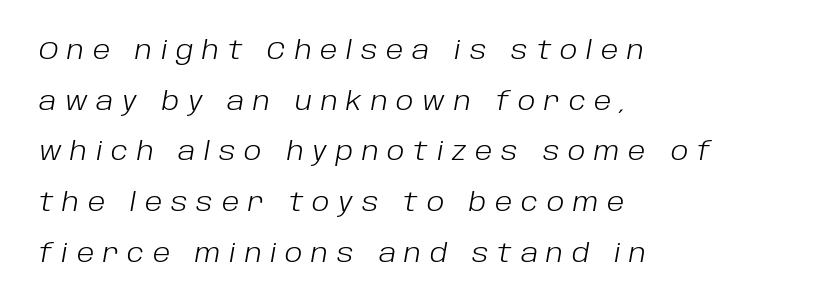
The image shows 25 px text type, italic (leaning right); set left-aligned, loose line spacing (2.03x), unusually wide letter spacing (+0.35 em), not underlined.
